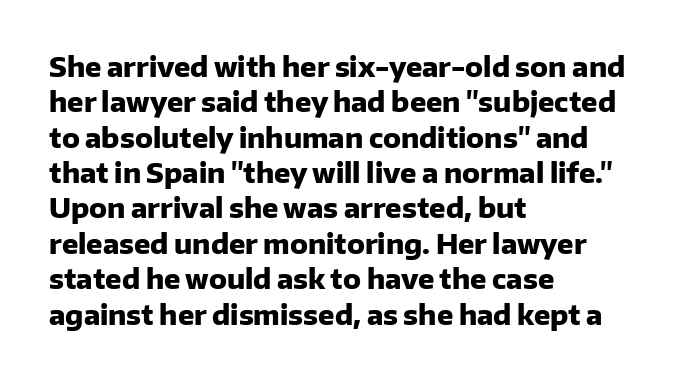
{"italic": "no", "bold": "yes", "underline": "no", "align": "left", "line_spacing": "normal", "line_spacing_ratio": 1.31, "letter_spacing": "normal", "letter_spacing_em": 0.0, "glyph_px": 27}
